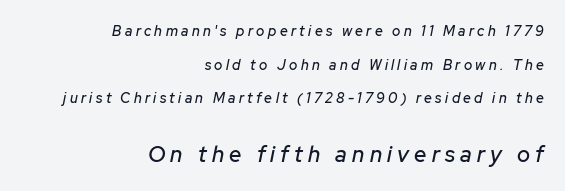
Check under the words: just untouched page. The composition opens small and finishes big. The gaps between neighbouring characters are conspicuously large. Quick note: interline space is abundant. Leftover space on each line is placed entirely before the opening word.
